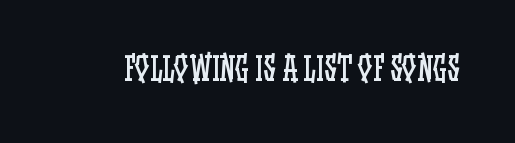
{"italic": "no", "bold": "no", "weight": "regular", "width": "condensed", "stroke_contrast": "low", "x_height": "large", "monospaced": "no", "underline": "no", "letter_spacing": "normal", "letter_spacing_em": 0.0, "glyph_px": 32}
